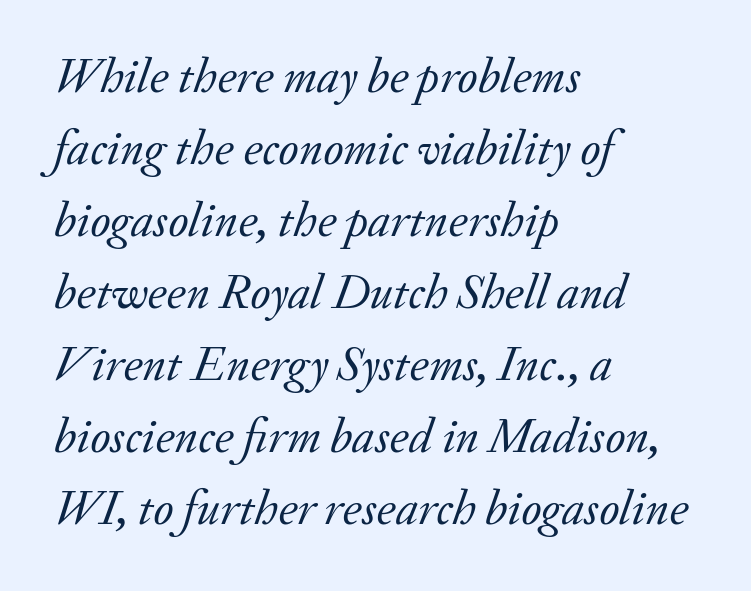
{"serif": "yes", "italic": "yes", "lean": "right", "slant_degrees": 20, "bold": "no", "weight": "regular", "width": "normal", "stroke_contrast": "low", "x_height": "small", "monospaced": "no", "underline": "no", "align": "left", "line_spacing": "normal", "line_spacing_ratio": 1.47, "letter_spacing": "normal", "letter_spacing_em": 0.0, "glyph_px": 49}
